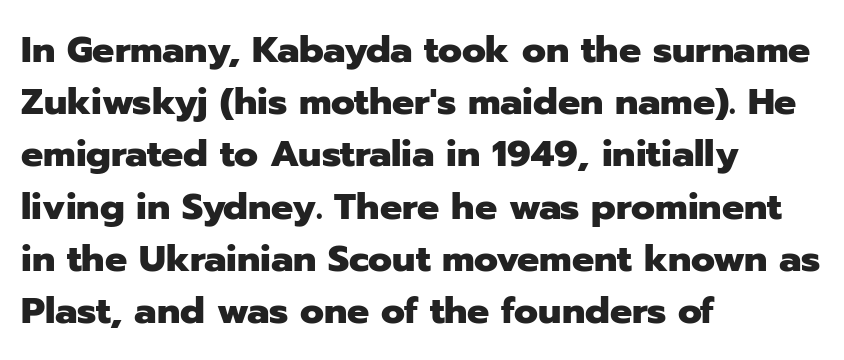
{"serif": "no", "italic": "no", "bold": "yes", "weight": "heavy", "width": "normal", "stroke_contrast": "low", "x_height": "medium", "monospaced": "no", "underline": "no", "align": "left", "line_spacing": "normal", "line_spacing_ratio": 1.41, "letter_spacing": "normal", "letter_spacing_em": 0.0, "glyph_px": 37}
